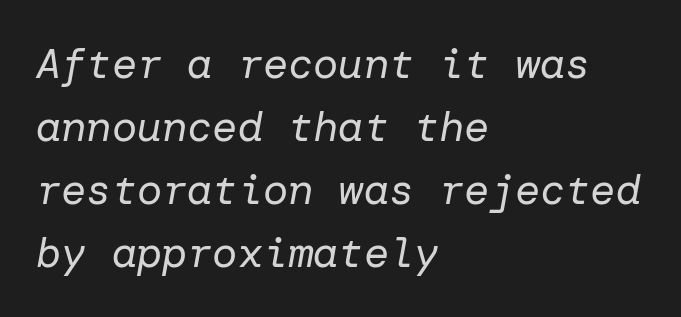
Q: Is the text bold? A: No.
Q: Is the text italic (slanted)? A: Yes, it leans right by about 10 degrees.
Q: Is the text underlined? A: No.
Q: How is the paragraph aligned? A: Left-aligned.
Q: Is the spacing between letters normal or unusually wide? A: Normal.
Q: Is the spacing between lines tight, normal or loose? A: Normal.
Q: Width (condensed, normal, or wide)? A: Normal.
Q: Stroke contrast? A: Low.
Q: x-height? A: Medium.
